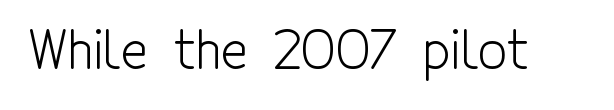
{"serif": "no", "italic": "no", "bold": "no", "weight": "light", "width": "condensed", "x_height": "medium", "monospaced": "no", "underline": "no", "letter_spacing": "normal", "letter_spacing_em": 0.0, "glyph_px": 51}
